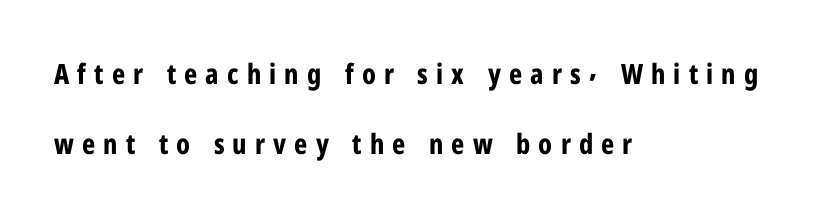
The rendering shows plain stroke endings on the letterforms — a sans-serif design. If you drew a line through each stem, it would be perfectly vertical. The rendering uses natural spacing where letterforms have individual widths. The gap between lines stays unmarked.
